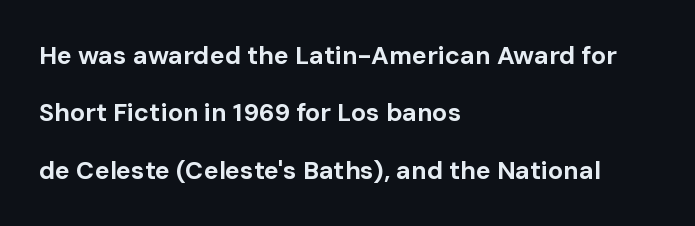
Q: Is the text bold? A: Yes.
Q: Is the text italic (slanted)? A: No, it is upright.
Q: Is the text underlined? A: No.
Q: How is the paragraph aligned? A: Left-aligned.
Q: Is the spacing between letters normal or unusually wide? A: Normal.
Q: Is the spacing between lines tight, normal or loose? A: Loose.
